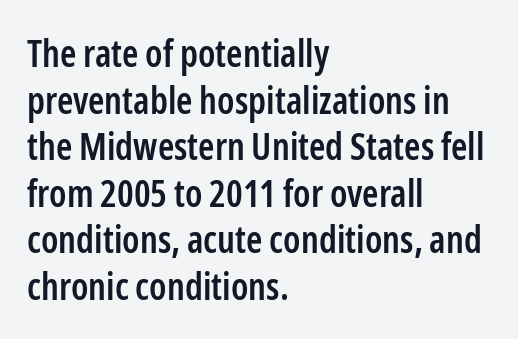
The passage shown is typed in a proportional face where columns would drift. Glyph-to-glyph distance matches everyday printed text. The string is rendered with underlining switched off. Honestly, the row spacing looks completely unremarkable. Posture: vertical. Strokes here are thickened, but only to semibold level.
